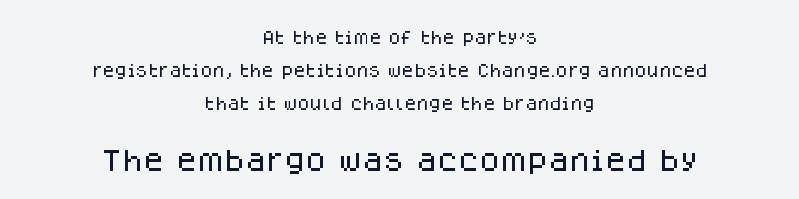
Does the copy run flush right? No — it is centered line by line. The area under the type is left untouched. A great deal of white space separates one row of letters from the next. Standard letterfit; no display-style spreading of the glyphs. These lines were composed using upright roman letters. Size hierarchy here favors the trailing block over the leading one.
